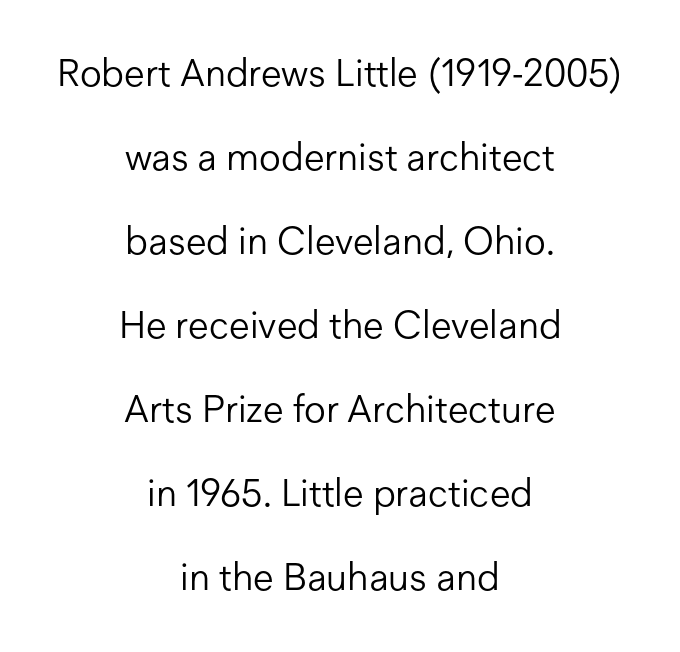
How would I describe the line gaps? Wide and relaxed. The passage shown is typed in a proportional face where columns would drift. Stems here are at most as thick as an everyday book face. The horizontal fit of the characters is conventional and even.
